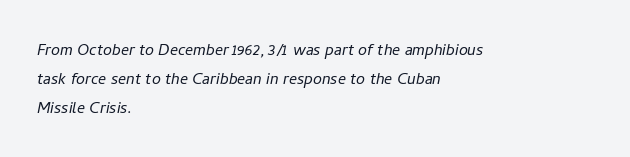
{"italic": "yes", "lean": "right", "slant_degrees": 11, "bold": "no", "underline": "no", "align": "left", "line_spacing": "normal", "line_spacing_ratio": 1.46, "letter_spacing": "normal", "letter_spacing_em": 0.0, "glyph_px": 20}
